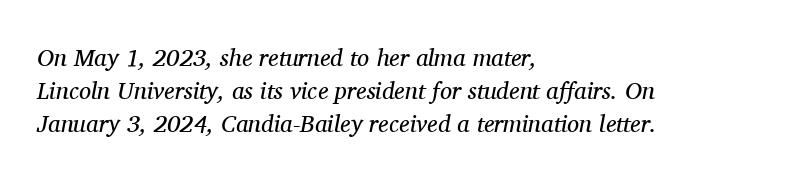
{"italic": "yes", "lean": "right", "slant_degrees": 11, "bold": "no", "underline": "no", "align": "left", "line_spacing": "normal", "line_spacing_ratio": 1.38, "letter_spacing": "normal", "letter_spacing_em": 0.0, "glyph_px": 24}
